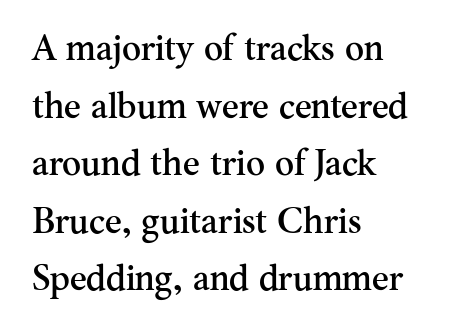
Q: Is the text italic (slanted)? A: No, it is upright.
Q: Is the typeface a serif or a sans-serif typeface? A: Serif.
Q: Is the text underlined? A: No.
Q: How is the paragraph aligned? A: Left-aligned.
Q: Is the spacing between letters normal or unusually wide? A: Normal.
Q: Is the spacing between lines tight, normal or loose? A: Normal.
Q: Width (condensed, normal, or wide)? A: Normal.
Q: Stroke contrast? A: Medium.
Q: x-height? A: Small.
Q: Monospaced? A: No.
